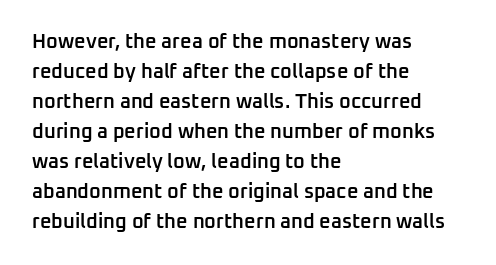
Q: Is the text bold? A: Semi-bold.
Q: Is the text italic (slanted)? A: No, it is upright.
Q: Is the text underlined? A: No.
Q: How is the paragraph aligned? A: Left-aligned.
Q: Is the spacing between letters normal or unusually wide? A: Normal.
Q: Is the spacing between lines tight, normal or loose? A: Normal.
